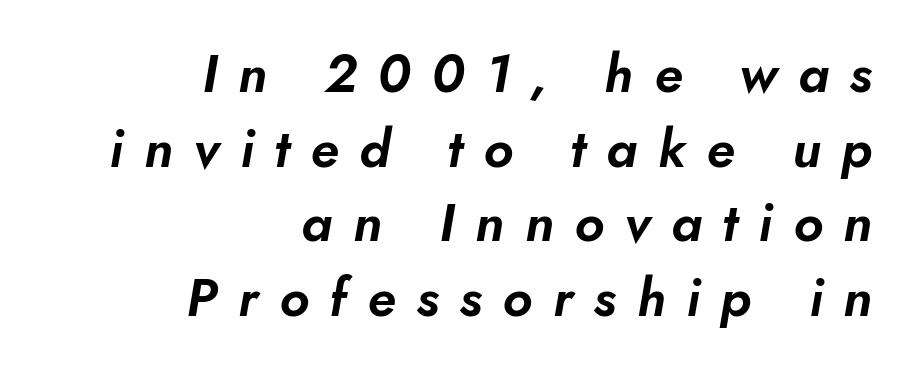
The image shows 53 px text type, italic (leaning right); set right-aligned, normal line spacing (1.41x), unusually wide letter spacing (+0.39 em), not underlined; low stroke contrast and a small x-height.
